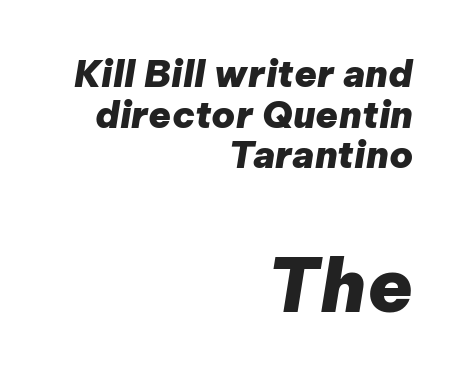
Q: Is the text bold? A: Yes.
Q: Is the text italic (slanted)? A: Yes, it leans right by about 9 degrees.
Q: Is the text underlined? A: No.
Q: How is the paragraph aligned? A: Right-aligned.
Q: Is the spacing between letters normal or unusually wide? A: Normal.
Q: Is the spacing between lines tight, normal or loose? A: Tight.
Q: Which block of text is set in a larger size, the first (top) or the second (bottom)? A: The second (bottom) one.
Q: Width (condensed, normal, or wide)? A: Normal.
Q: Stroke contrast? A: Low.
Q: x-height? A: Medium.
Q: Monospaced? A: No.
